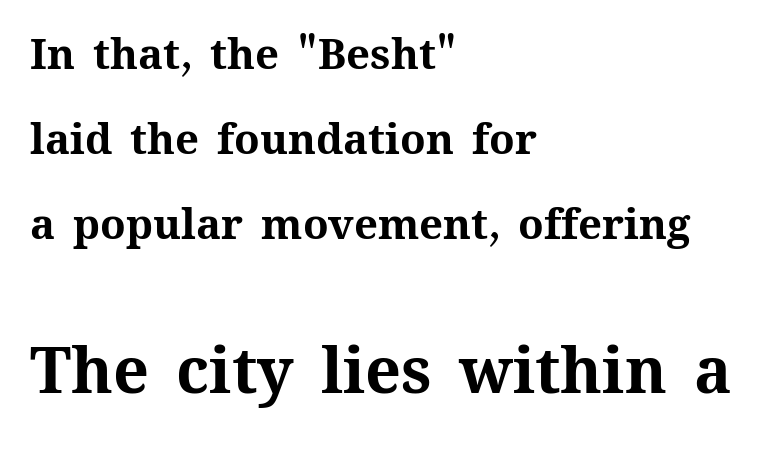
These lines keep a tight, regular rhythm from letter to letter. Nobody drew a line under any word here. Look at the glyph heights: the lower group is clearly the bigger setting. Notice how the stems are strictly vertical — no italics here. In terms of weight, the rendering is a true, heavy bold. Leading is clearly above the norm, producing a sparse column.
